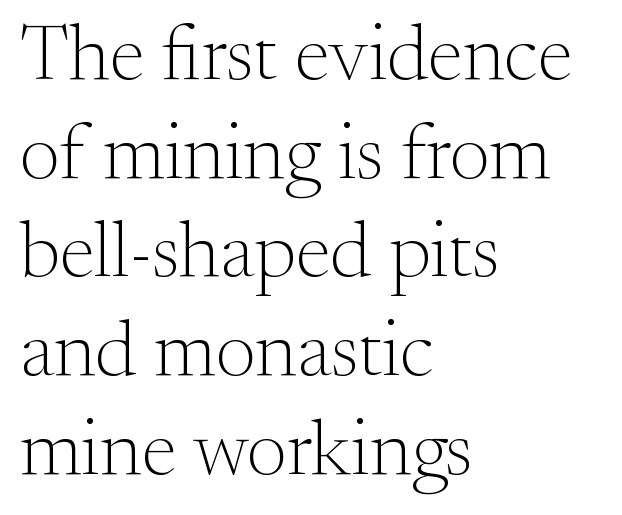
Q: Is the text bold? A: No.
Q: Is the text italic (slanted)? A: No, it is upright.
Q: Is the typeface a serif or a sans-serif typeface? A: Serif.
Q: Is the text underlined? A: No.
Q: How is the paragraph aligned? A: Left-aligned.
Q: Is the spacing between letters normal or unusually wide? A: Normal.
Q: Is the spacing between lines tight, normal or loose? A: Normal.
Q: Width (condensed, normal, or wide)? A: Normal.
Q: Stroke contrast? A: Medium.
Q: x-height? A: Small.
Q: Monospaced? A: No.
